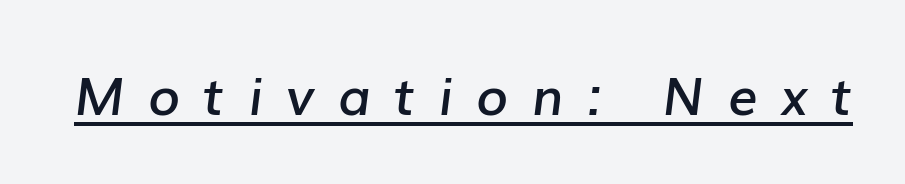
Q: Is the text bold? A: Semi-bold.
Q: Is the text italic (slanted)? A: Yes, it leans right by about 7 degrees.
Q: Is the text underlined? A: Yes.
Q: Is the spacing between letters normal or unusually wide? A: Unusually wide.
Q: Width (condensed, normal, or wide)? A: Normal.
Q: Stroke contrast? A: Low.
Q: x-height? A: Medium.
Q: Monospaced? A: No.
